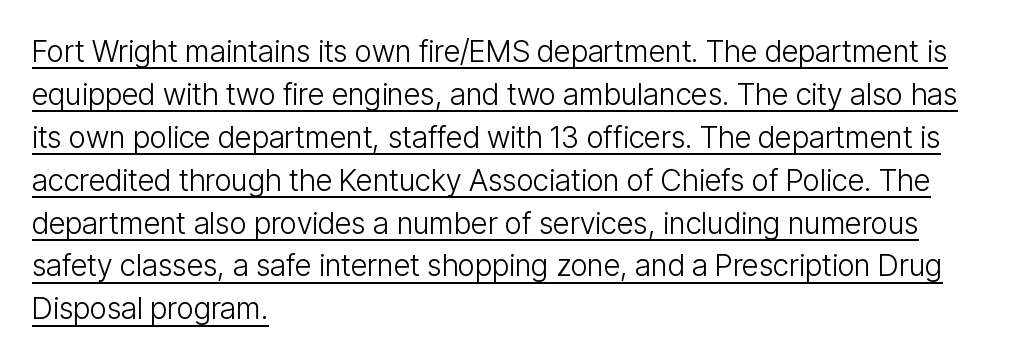
Italic: no, the glyphs are upright roman. Tracking here is standard; glyphs follow each other at the usual distance. A typesetter would call this leading conventional body-copy spacing. The weight would be labelled regular, book, light, or lighter still.
